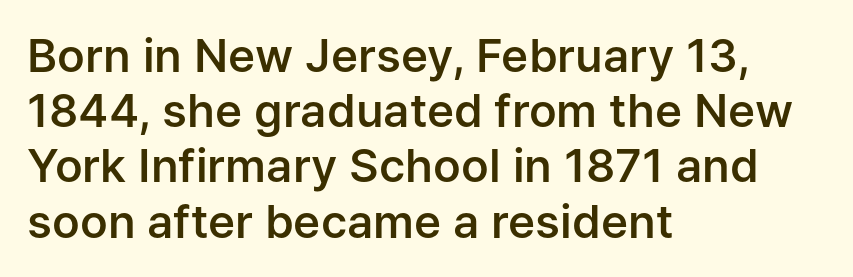
The foot of each line stays bare and open. Think of a printed novel: that variable character pitch is what you see here. Each line starts at the same left margin while the right side varies. These lines were composed using upright roman letters. Letterform terminals end flat and unadorned throughout the passage. Its strokes are somewhat broadened, the hallmark of semibold type.
